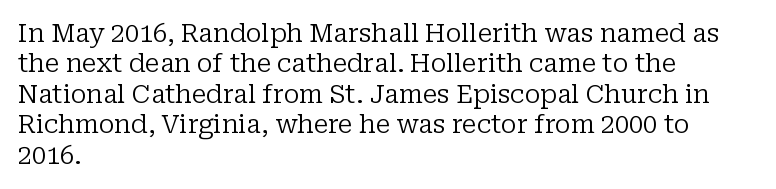
{"italic": "no", "bold": "no", "underline": "no", "align": "left", "line_spacing_ratio": 1.22, "letter_spacing": "normal", "letter_spacing_em": 0.0, "glyph_px": 25}
